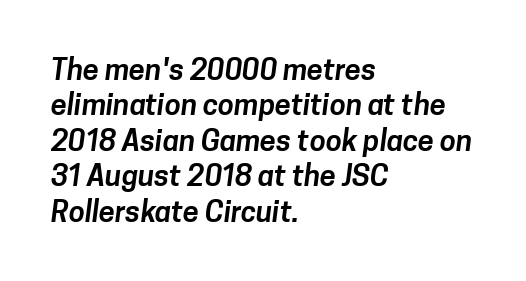
Q: Is the typeface a serif or a sans-serif typeface? A: Sans-serif.
Q: Is the text underlined? A: No.
Q: How is the paragraph aligned? A: Left-aligned.
Q: Is the spacing between letters normal or unusually wide? A: Normal.
Q: Width (condensed, normal, or wide)? A: Normal.
Q: Stroke contrast? A: Low.
Q: x-height? A: Medium.
Q: Monospaced? A: No.
